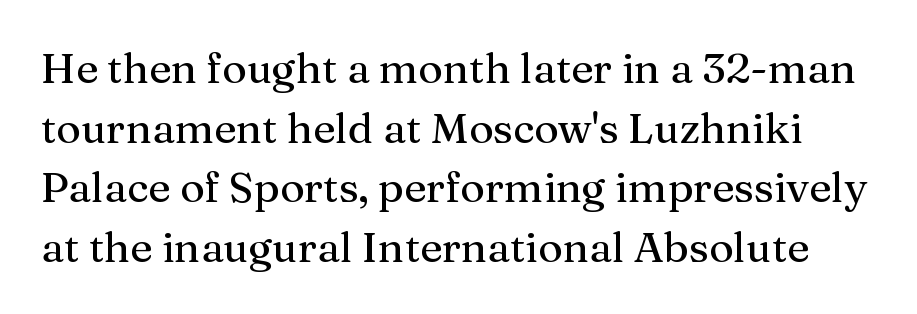
{"serif": "yes", "italic": "no", "width": "normal", "stroke_contrast": "medium", "x_height": "medium", "monospaced": "no", "underline": "no", "line_spacing": "normal", "line_spacing_ratio": 1.42, "letter_spacing": "normal", "letter_spacing_em": 0.0, "glyph_px": 42}
